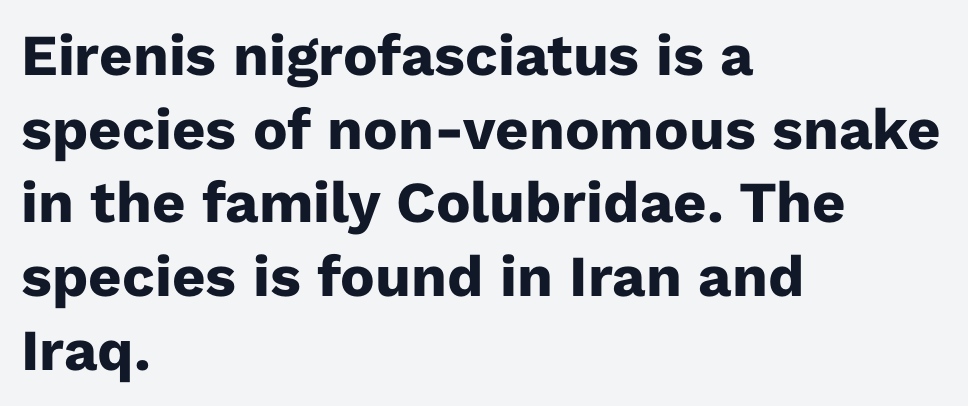
{"serif": "no", "italic": "no", "bold": "yes", "weight": "heavy", "width": "normal", "stroke_contrast": "low", "x_height": "medium", "monospaced": "no", "underline": "no", "align": "left", "line_spacing": "normal", "line_spacing_ratio": 1.27, "letter_spacing": "normal", "letter_spacing_em": 0.0, "glyph_px": 58}
